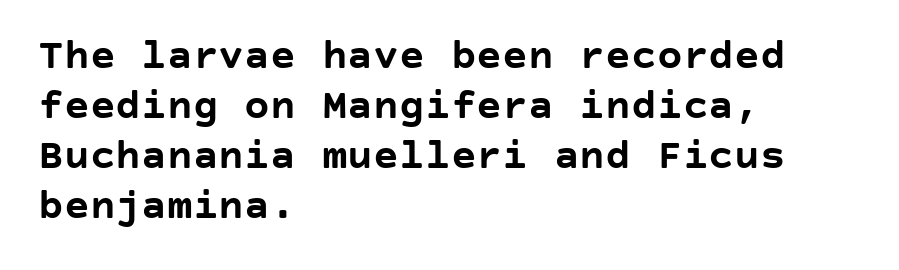
What kind of face is this? One without serifs — a sans. The tracking reads as untouched default to a designer's eye. The words here are not underlined. Notice how the passage keeps a crisp vertical edge on the left only. A roman cut, with each character standing at attention. Strokes here are thick enough to call this a true bold.
